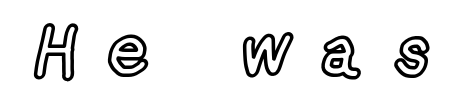
The image shows 70 px condensed type; set unusually wide letter spacing (+0.45 em), not underlined; a medium x-height.
